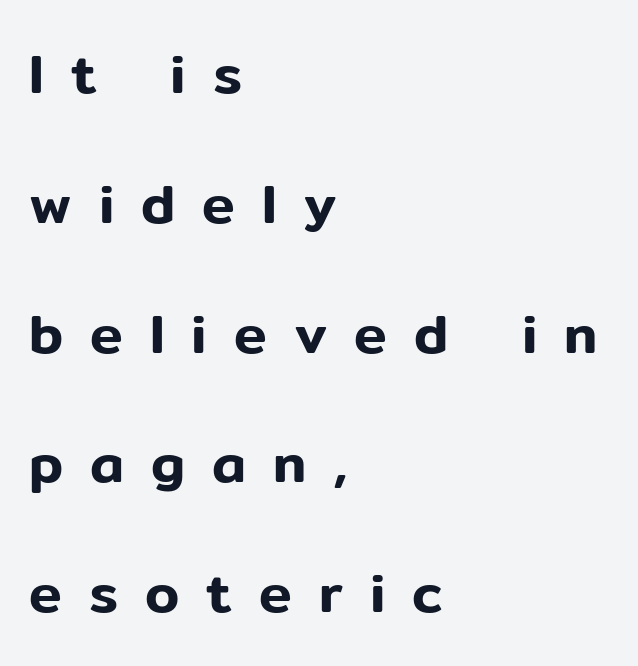
Think of a printed novel: that variable character pitch is what you see here. No feet cap the strokes, marking this as sans-serif type. It's the straight-up-and-down kind of type. Letters rest on an invisible, unmarked baseline.
